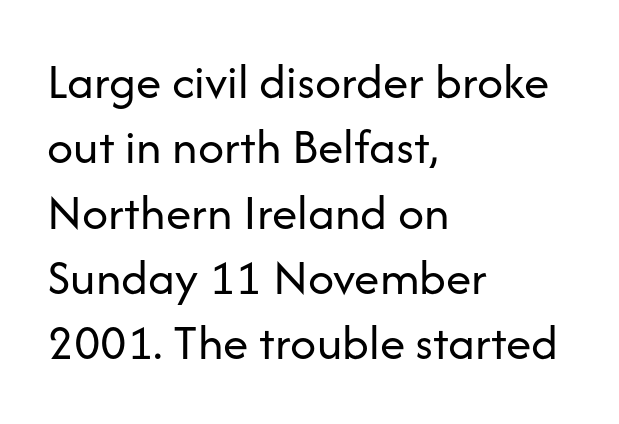
{"serif": "no", "italic": "no", "bold": "no", "weight": "regular", "width": "normal", "stroke_contrast": "low", "x_height": "medium", "monospaced": "no", "underline": "no", "align": "left", "line_spacing": "normal", "line_spacing_ratio": 1.28, "letter_spacing": "normal", "letter_spacing_em": 0.0, "glyph_px": 51}
